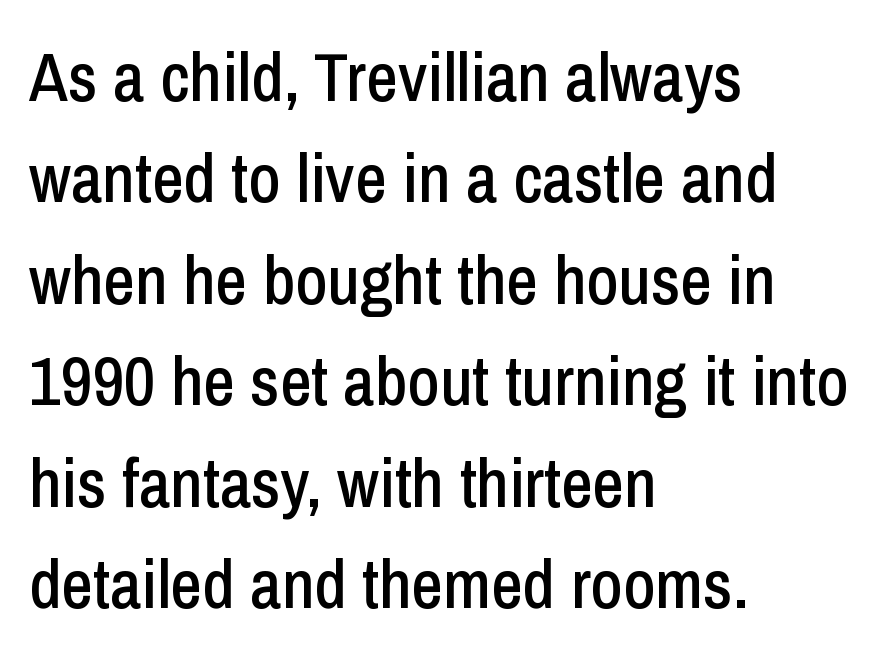
Quick note: interline space is typical. The face used here is rendered with its standard letterfit. The axis of the letterforms is exactly vertical. Stroke terminals: plain, sans-serif. Each letter keeps its own natural width here, so spacing adapts to shape. Layout note: lines flush left.
